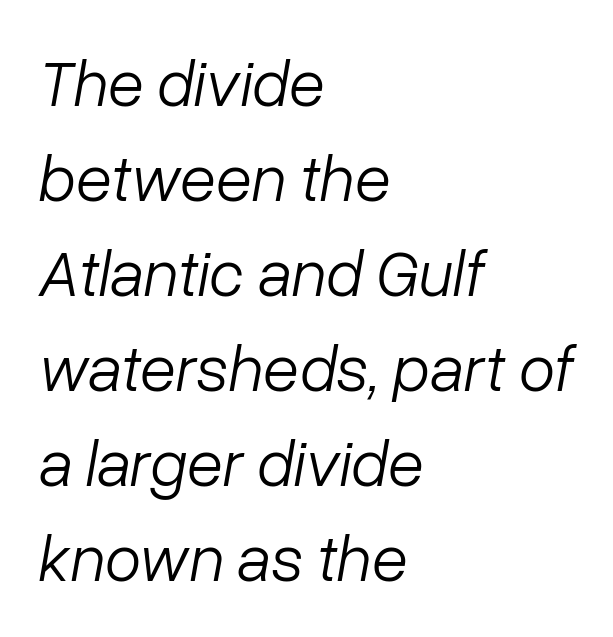
Q: Is the text bold? A: No.
Q: Is the text italic (slanted)? A: Yes, it leans right by about 10 degrees.
Q: Is the text underlined? A: No.
Q: How is the paragraph aligned? A: Left-aligned.
Q: Is the spacing between letters normal or unusually wide? A: Normal.
Q: Is the spacing between lines tight, normal or loose? A: Normal.
Q: Width (condensed, normal, or wide)? A: Normal.
Q: Stroke contrast? A: Low.
Q: x-height? A: Medium.
Q: Monospaced? A: No.
